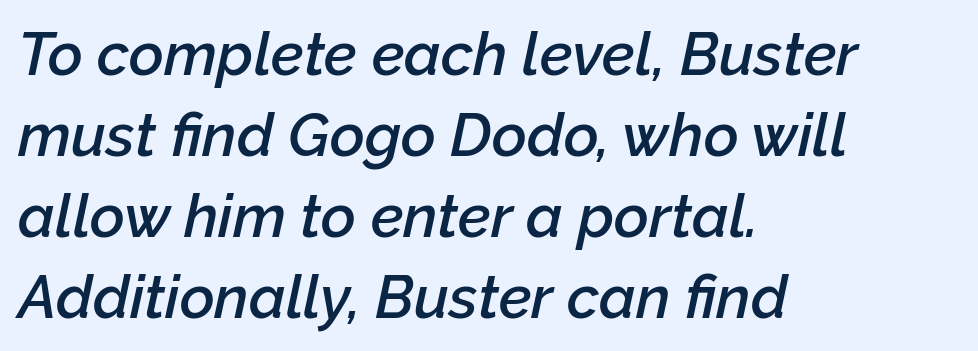
Bold? Not quite — semibold, heavier than regular but stopping short. The passage shown is typed in a proportional face where columns would drift. Each line starts at the same left margin while the right side varies. Observe the ordinary spacing: letters are neighbours, not strangers. The leading is moderate, giving the passage an even texture. This rendering features lettering with no underline.
